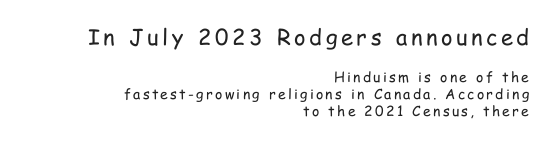
Q: Is the text bold? A: No.
Q: Is the text italic (slanted)? A: No, it is upright.
Q: Is the text underlined? A: No.
Q: How is the paragraph aligned? A: Right-aligned.
Q: Which block of text is set in a larger size, the first (top) or the second (bottom)? A: The first (top) one.
